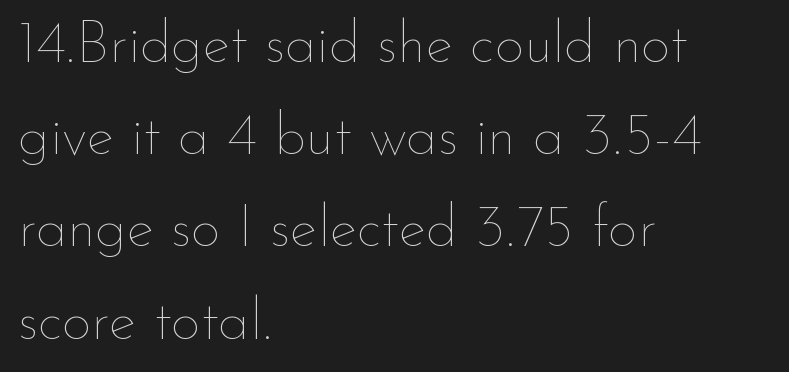
Q: Is the text bold? A: No.
Q: Is the text italic (slanted)? A: No, it is upright.
Q: Is the text underlined? A: No.
Q: How is the paragraph aligned? A: Left-aligned.
Q: Is the spacing between letters normal or unusually wide? A: Normal.
Q: Is the spacing between lines tight, normal or loose? A: Normal.
Q: Width (condensed, normal, or wide)? A: Normal.
Q: Stroke contrast? A: Low.
Q: x-height? A: Small.
Q: Monospaced? A: No.
